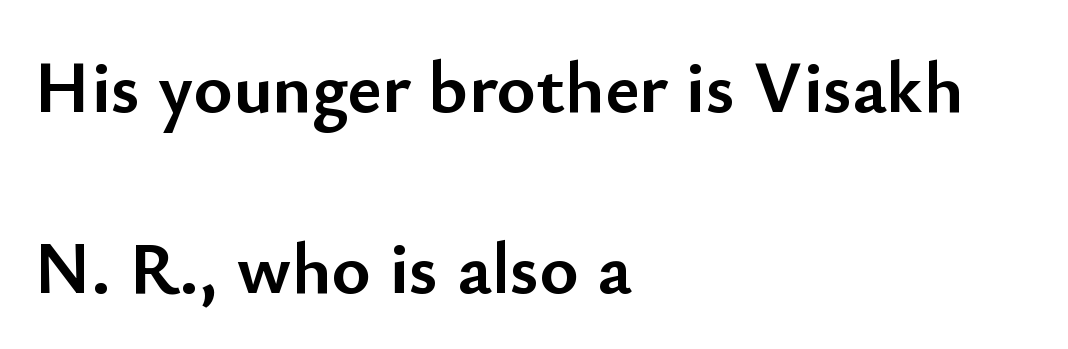
{"serif": "no", "italic": "no", "bold": "yes", "weight": "semibold", "width": "normal", "stroke_contrast": "low", "x_height": "small", "monospaced": "no", "underline": "no", "align": "left", "line_spacing": "loose", "line_spacing_ratio": 2.44, "letter_spacing": "normal", "letter_spacing_em": 0.0, "glyph_px": 74}
